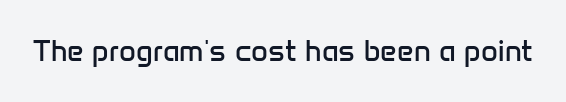
Does the lettering tilt? It doesn't — this is upright. Here the designer chose a conventional face with non-uniform glyph widths. Unmarked baselines from the first word to the last. Look at the tracking — it's just the regular setting, nothing added.
